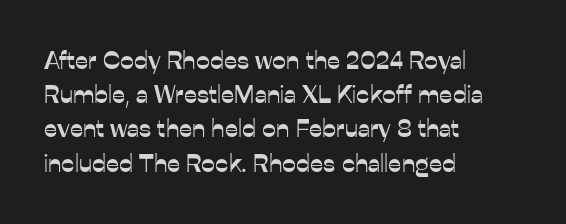
Q: Is the text italic (slanted)? A: No, it is upright.
Q: Is the text underlined? A: No.
Q: How is the paragraph aligned? A: Left-aligned.
Q: Is the spacing between letters normal or unusually wide? A: Normal.
Q: Is the spacing between lines tight, normal or loose? A: Normal.
